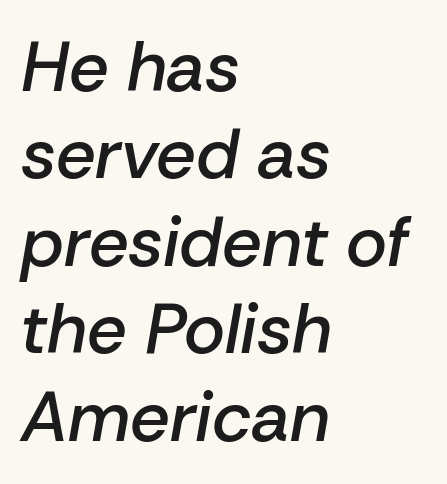
Q: Is the text bold? A: Semi-bold.
Q: Is the text italic (slanted)? A: Yes, it leans right by about 10 degrees.
Q: Is the text underlined? A: No.
Q: How is the paragraph aligned? A: Left-aligned.
Q: Is the spacing between letters normal or unusually wide? A: Normal.
Q: Is the spacing between lines tight, normal or loose? A: Normal.
Q: Width (condensed, normal, or wide)? A: Normal.
Q: Stroke contrast? A: Low.
Q: x-height? A: Medium.
Q: Monospaced? A: No.
